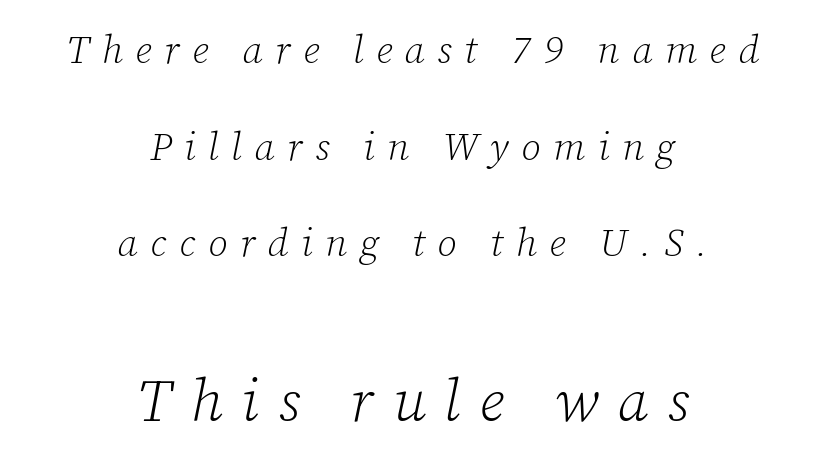
{"serif": "yes", "italic": "yes", "lean": "right", "slant_degrees": 12, "bold": "no", "weight": "light", "width": "normal", "stroke_contrast": "low", "x_height": "medium", "monospaced": "no", "underline": "no", "align": "center", "line_spacing": "loose", "line_spacing_ratio": 2.48, "letter_spacing": "wide", "letter_spacing_em": 0.32, "larger_block": "second", "size_ratio": 1.51, "glyph_px": 59}
